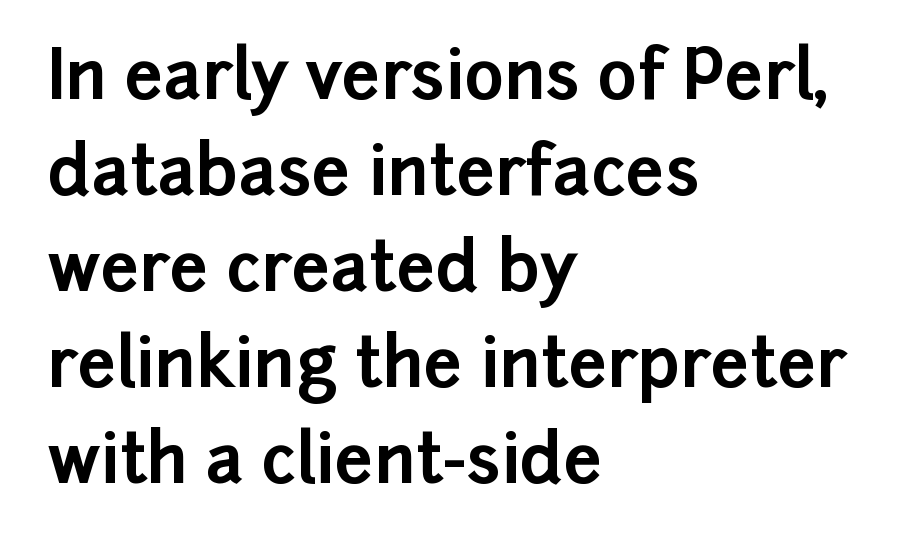
{"serif": "no", "italic": "no", "bold": "yes", "weight": "bold", "width": "normal", "stroke_contrast": "low", "x_height": "medium", "monospaced": "no", "underline": "no", "align": "left", "line_spacing": "normal", "line_spacing_ratio": 1.41, "letter_spacing": "normal", "letter_spacing_em": 0.0, "glyph_px": 68}
